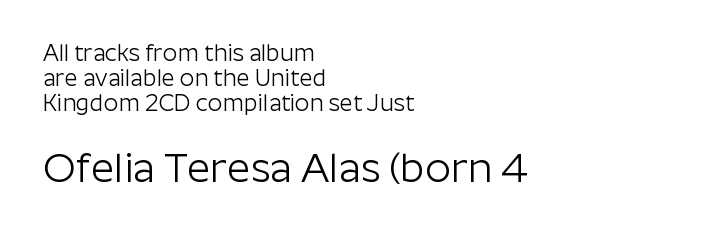
Of the two passages, the one underneath uses the larger point size. This sample uses a sans-serif face. Cramped leading. Does extra space separate the letters? No, they use regular spacing. The letterforms sit at book weight or below.
